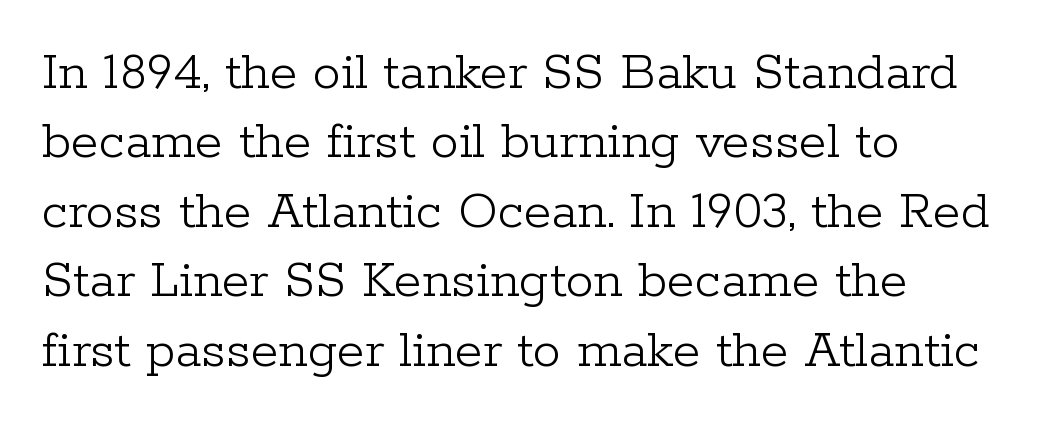
The image shows 56 px light serif type, upright; set left-aligned, line spacing 1.24x, normal letter spacing, not underlined; low stroke contrast and a medium x-height.
